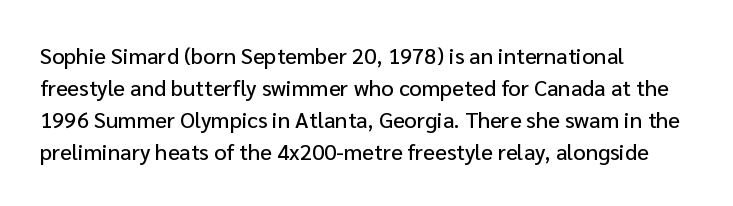
{"italic": "no", "underline": "no", "align": "left", "line_spacing": "normal", "line_spacing_ratio": 1.45, "letter_spacing": "normal", "letter_spacing_em": 0.0, "glyph_px": 22}
